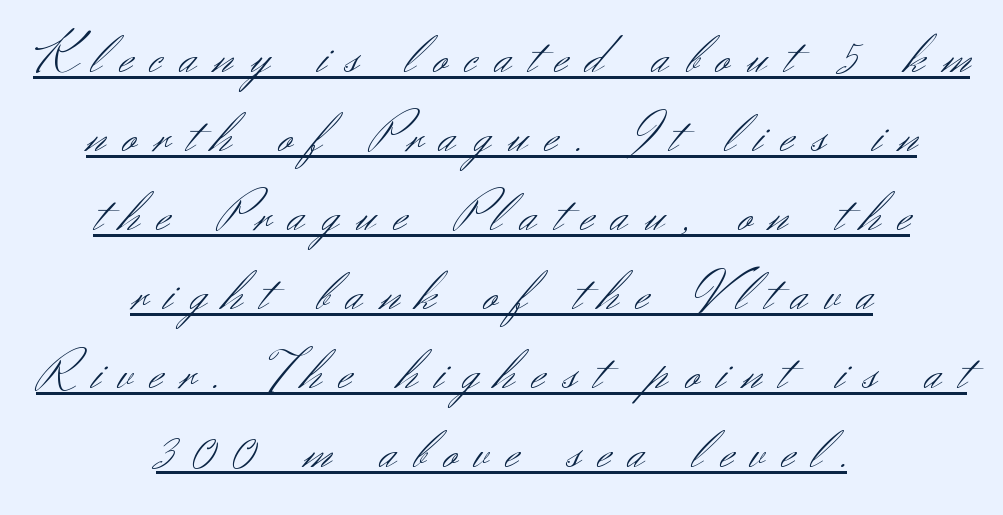
Each letter's strokes conclude bluntly, with no projecting serifs. Observe the wide spacing: letters keep a clear distance from each other. Weight class: somewhere from thin through regular. Caption: multi-line text, centered on the measure.
